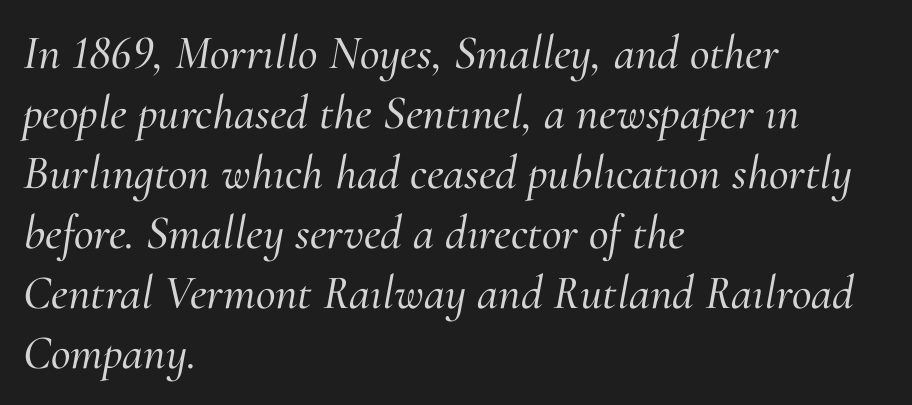
The image shows 48 px serif type, italic (leaning right); set left-aligned, normal line spacing (1.25x), normal letter spacing, not underlined; medium stroke contrast and a small x-height.
